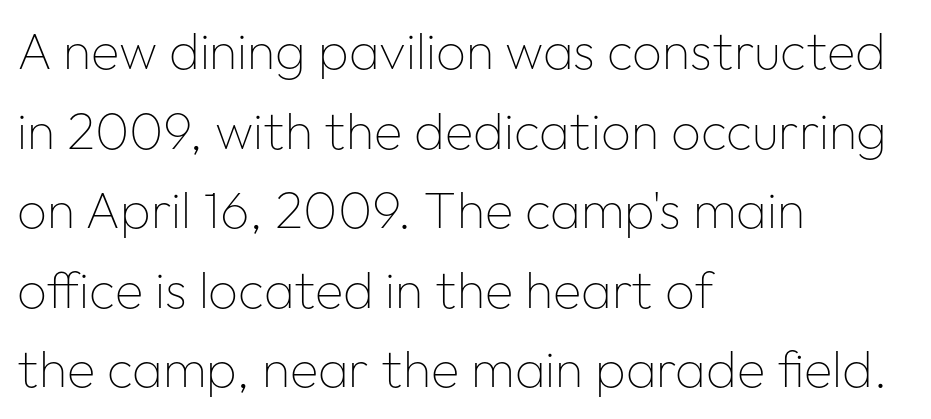
{"serif": "no", "italic": "no", "bold": "no", "weight": "thin", "width": "normal", "stroke_contrast": "low", "x_height": "medium", "monospaced": "no", "underline": "no", "align": "left", "line_spacing": "normal", "line_spacing_ratio": 1.53, "letter_spacing": "normal", "letter_spacing_em": 0.0, "glyph_px": 52}
